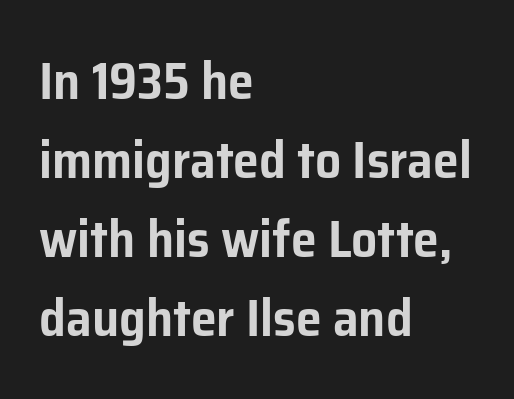
The horizontal fit of the characters is conventional and even. Regarding leading, the lines here are spaced in the standard way. Notice how the passage keeps a crisp vertical edge on the left only. To sum up the face: it is a sans, with no serifs. Posture: upright roman.
